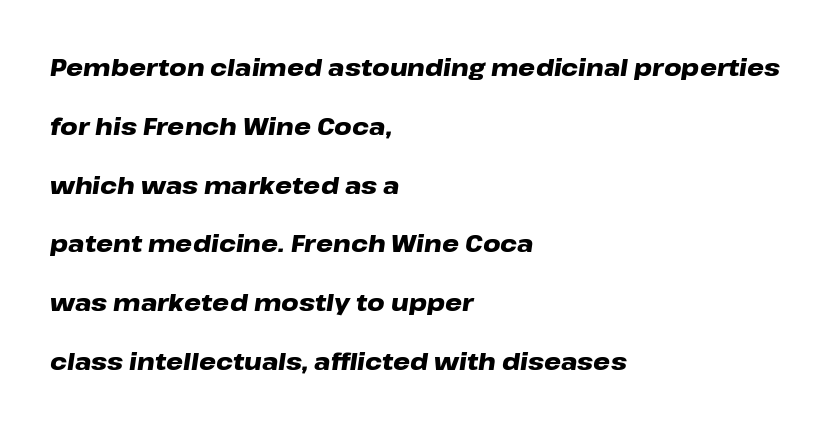
{"italic": "yes", "lean": "right", "slant_degrees": 8, "bold": "yes", "underline": "no", "align": "left", "line_spacing": "loose", "line_spacing_ratio": 2.45, "letter_spacing": "normal", "letter_spacing_em": 0.0, "glyph_px": 24}
